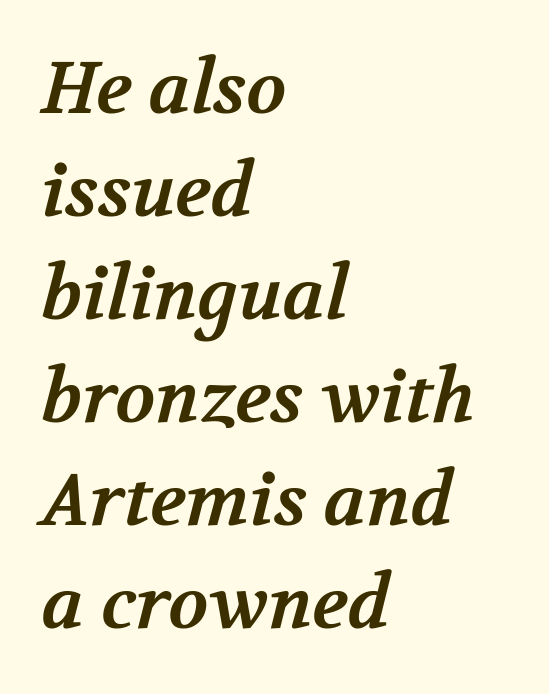
{"serif": "yes", "bold": "yes", "weight": "bold", "width": "normal", "stroke_contrast": "medium", "x_height": "medium", "monospaced": "no", "underline": "no", "align": "left", "line_spacing": "normal", "line_spacing_ratio": 1.41, "letter_spacing": "normal", "letter_spacing_em": 0.0, "glyph_px": 73}
